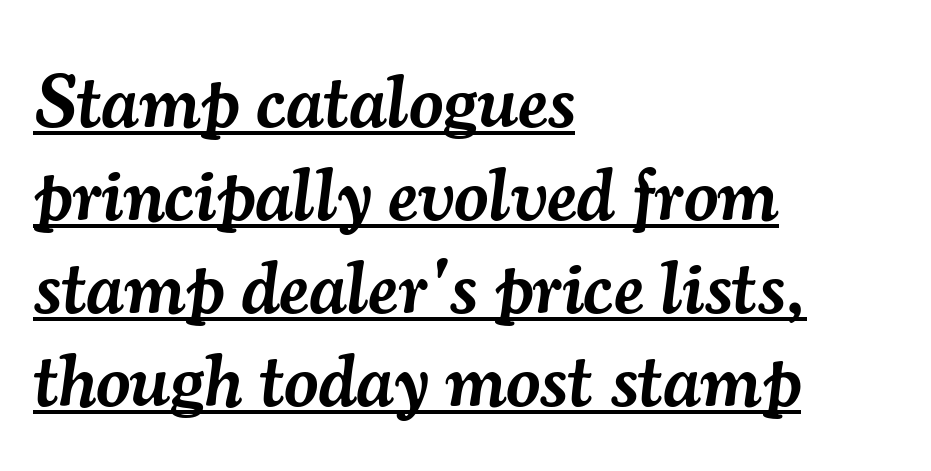
Q: Is the text bold? A: Semi-bold.
Q: Is the text italic (slanted)? A: Yes, it leans right by about 7 degrees.
Q: Is the typeface a serif or a sans-serif typeface? A: Serif.
Q: Is the text underlined? A: Yes.
Q: How is the paragraph aligned? A: Left-aligned.
Q: Is the spacing between letters normal or unusually wide? A: Normal.
Q: Width (condensed, normal, or wide)? A: Normal.
Q: Stroke contrast? A: Medium.
Q: x-height? A: Small.
Q: Monospaced? A: No.
